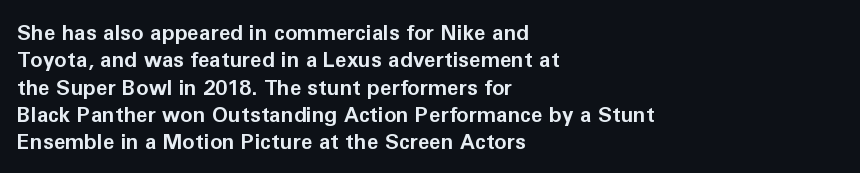
The rendering anchors every line to the left-hand side. This is the regular roman posture of the typeface. A normal amount of white space separates one row of letters from the next. The face used here is rendered with its standard letterfit. A clean baseline with only descenders dipping below it. The sample has been set heavy, in full bold.
